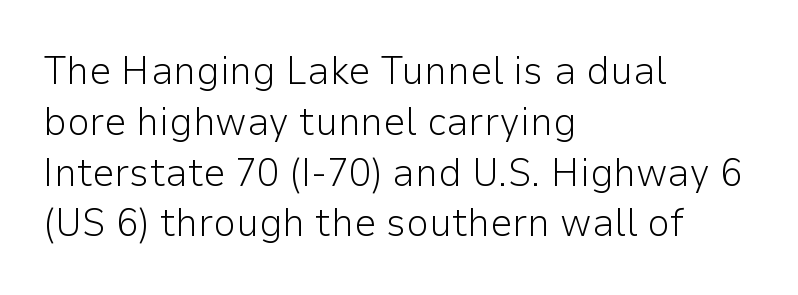
The image shows 40 px light sans-serif type, upright; set left-aligned, normal line spacing (1.27x), normal letter spacing, not underlined; low stroke contrast and a medium x-height.
